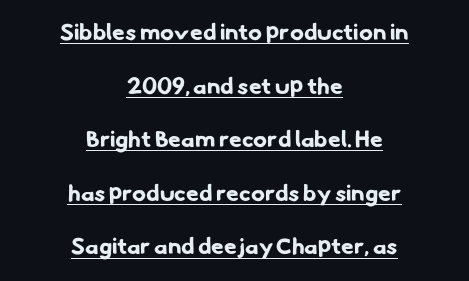
The image shows 23 px bold type; set centered, loose line spacing (2.33x), normal letter spacing, underlined.
